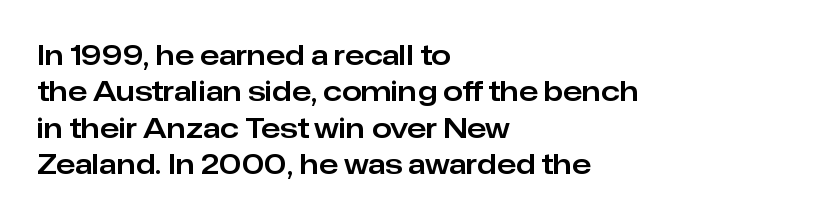
If you drew a line through each stem, it would be perfectly vertical. Words appear dense and cohesive because spacing is normal. The space between consecutive lines is moderate. The passage shown is typeset with a sans-serif family. The passage shown is not underscored anywhere.
